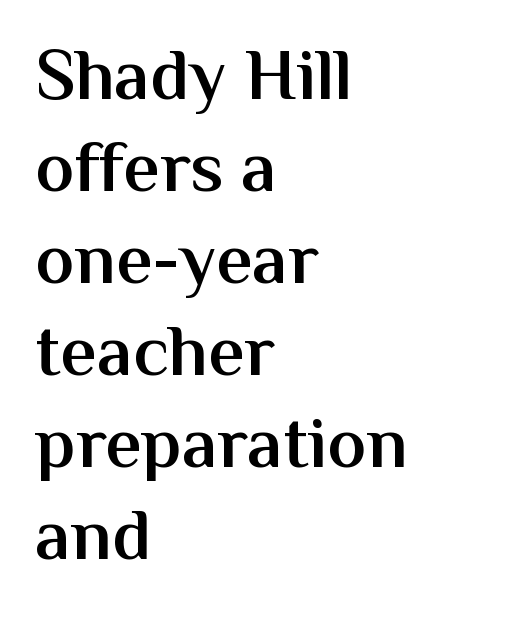
The image shows 73 px semibold sans-serif type, upright; set left-aligned, normal line spacing (1.26x), normal letter spacing, not underlined; medium stroke contrast and a medium x-height.
